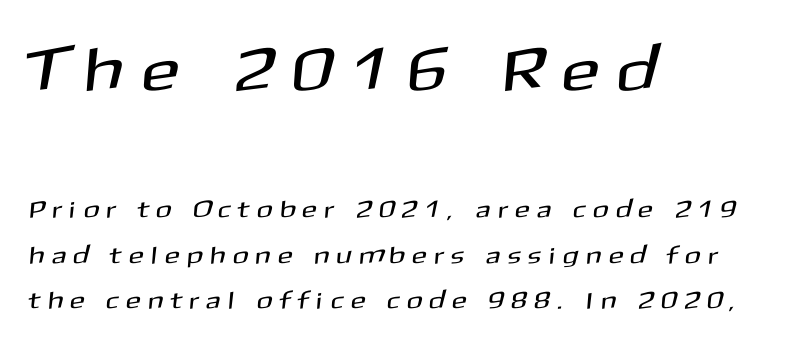
The passage shown is typeset with a sans-serif family. Look at the glyph heights: the upper group is clearly the bigger setting. Clear beneath every line of the passage. The line texture is sparse and dotted thanks to wide tracking. You could not count columns in this text — the font is proportionally spaced.
